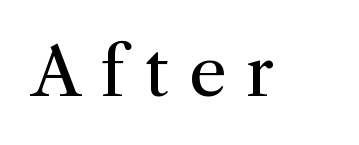
The image shows 67 px regular-weight serif type, upright; set unusually wide letter spacing (+0.3 em), not underlined; medium stroke contrast and a medium x-height.
